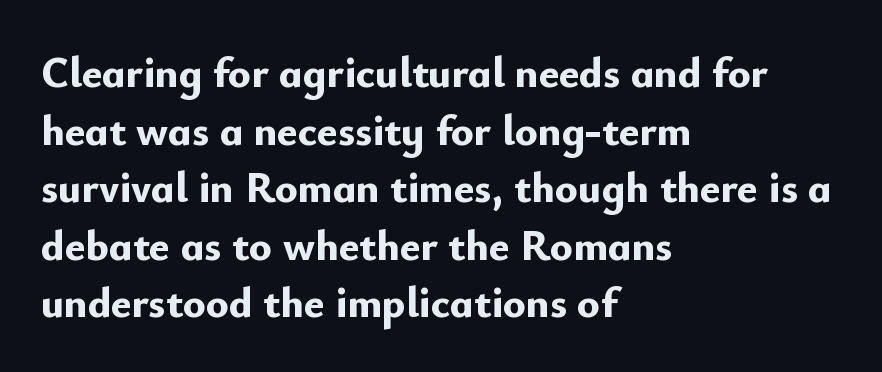
Line starts are locked; line ends wander. Line spacing here is normal. The passage shown has conventional tracking throughout. Letterform terminals end flat and unadorned throughout the passage.
